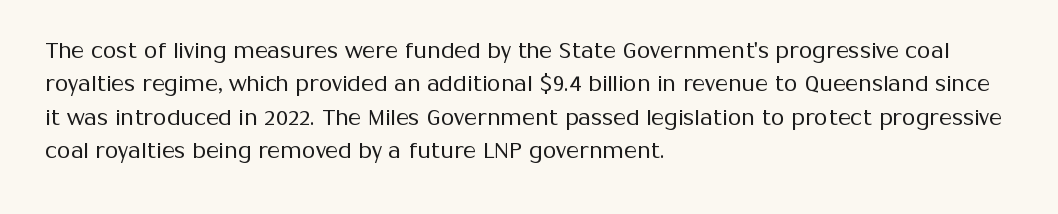
Summary of vertical rhythm: regular, with standard interline spacing. No extra ink here — the face is not bold. Quick note: not italic, upright. Horizontal alignment here is leftward, the default for most running prose.
